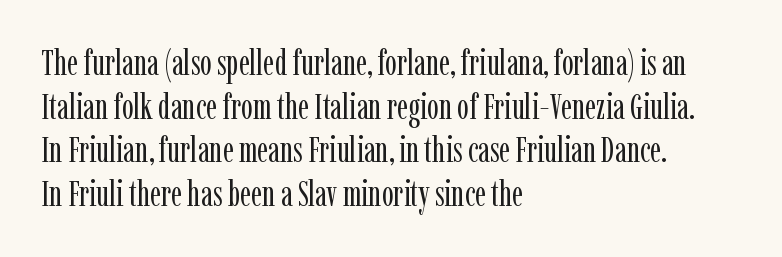
The image shows 35 px regular-weight, condensed serif type, upright; set left-aligned, normal line spacing (1.25x), normal letter spacing, not underlined; low stroke contrast and a medium x-height.
